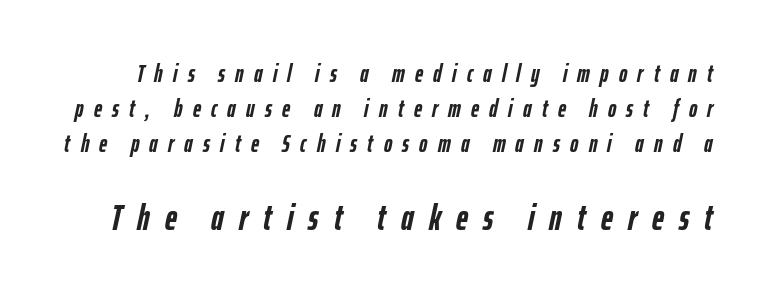
The image shows 37 px semibold, condensed type, italic (leaning right); set normal line spacing (1.4x), unusually wide letter spacing (+0.41 em), not underlined; the second (bottom) block is 1.48x larger; low stroke contrast and a medium x-height.
